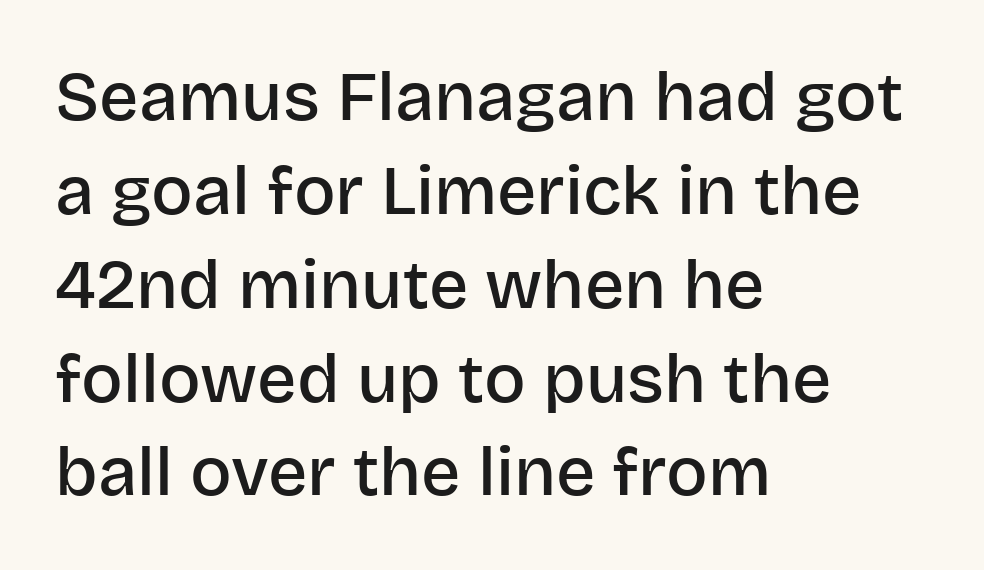
{"serif": "no", "italic": "no", "bold": "semi", "weight": "semibold", "width": "normal", "stroke_contrast": "low", "x_height": "large", "monospaced": "no", "underline": "no", "align": "left", "line_spacing": "normal", "line_spacing_ratio": 1.36, "letter_spacing": "normal", "letter_spacing_em": 0.0, "glyph_px": 69}
